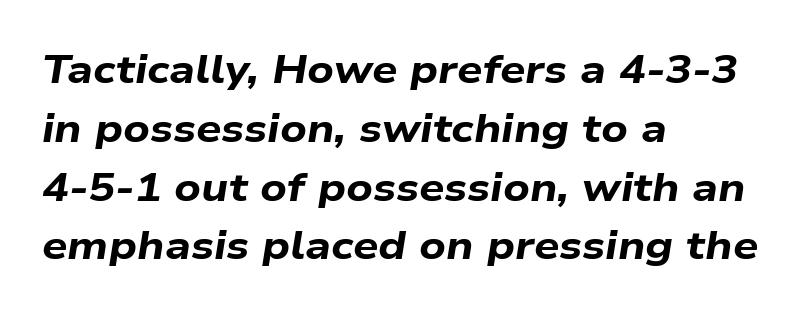
Interline gaps are of average width in this sample. Check under the words: just untouched page. The paragraph shown leans on its left margin. It's the slanting kind of type. The rendering keeps characters at their native spacing.
